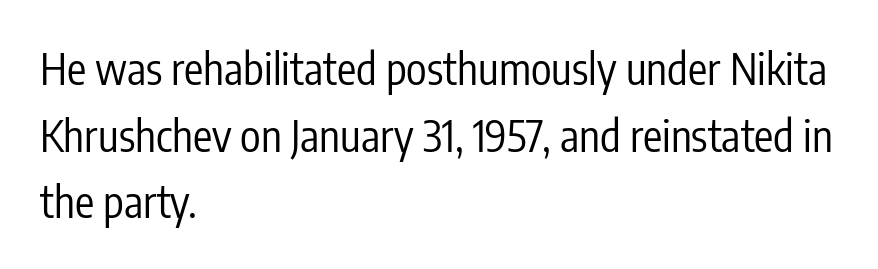
Caption: standard tracking, unaltered. This is sans-serif lettering, the kind often seen on screens and signage. Note the varied advance widths — an 'i' is clearly narrower than an 'm'. Is there much room between lines? A standard amount, neither cramped nor airy. The zone under the glyphs is completely vacant.
